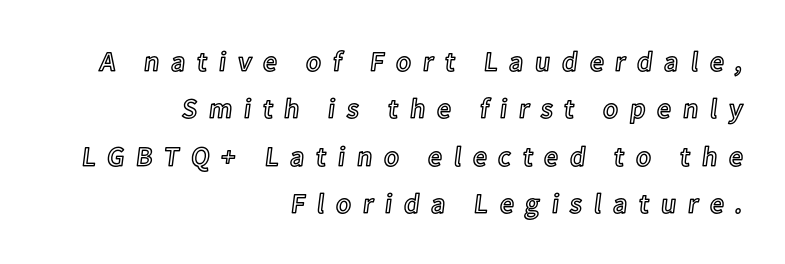
Q: Is the text italic (slanted)? A: Yes.
Q: Is the text underlined? A: No.
Q: How is the paragraph aligned? A: Right-aligned.
Q: Is the spacing between letters normal or unusually wide? A: Unusually wide.
Q: Is the spacing between lines tight, normal or loose? A: Normal.
Q: Width (condensed, normal, or wide)? A: Normal.
Q: x-height? A: Medium.
Q: Monospaced? A: No.
